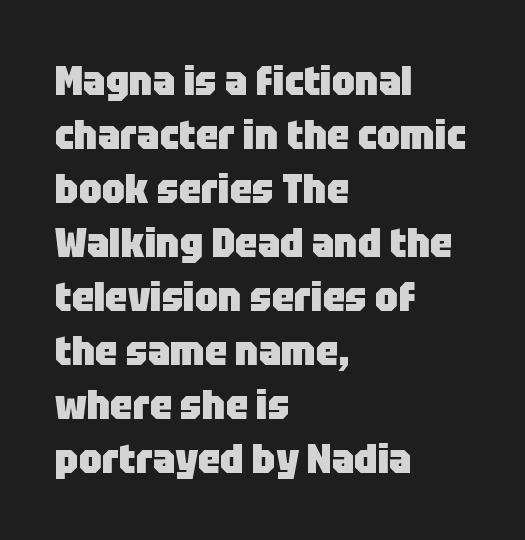
Q: Is the text bold? A: Yes.
Q: Is the text italic (slanted)? A: No, it is upright.
Q: Is the typeface a serif or a sans-serif typeface? A: Sans-serif.
Q: Is the text underlined? A: No.
Q: How is the paragraph aligned? A: Left-aligned.
Q: Is the spacing between letters normal or unusually wide? A: Normal.
Q: Is the spacing between lines tight, normal or loose? A: Normal.
Q: Width (condensed, normal, or wide)? A: Normal.
Q: Stroke contrast? A: Low.
Q: x-height? A: Large.
Q: Monospaced? A: No.
